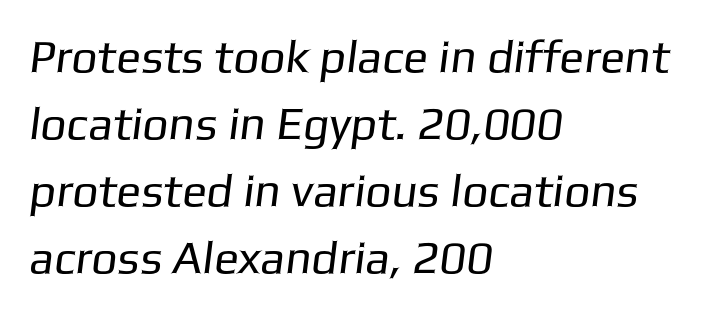
{"serif": "no", "bold": "no", "weight": "regular", "width": "normal", "stroke_contrast": "low", "x_height": "medium", "monospaced": "no", "underline": "no", "align": "left", "line_spacing": "normal", "line_spacing_ratio": 1.46, "letter_spacing": "normal", "letter_spacing_em": 0.0, "glyph_px": 46}
